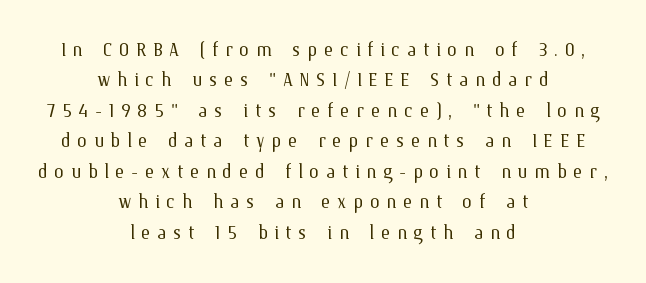
The image shows 25 px text type, upright; set centered, line spacing 1.22x, unusually wide letter spacing (+0.26 em), not underlined.
